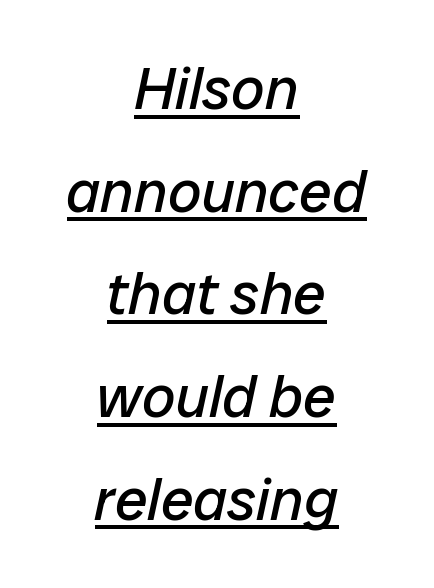
The image shows 59 px regular-weight type, italic (leaning right); set centered, line spacing 1.74x, normal letter spacing, underlined; low stroke contrast and a medium x-height.
